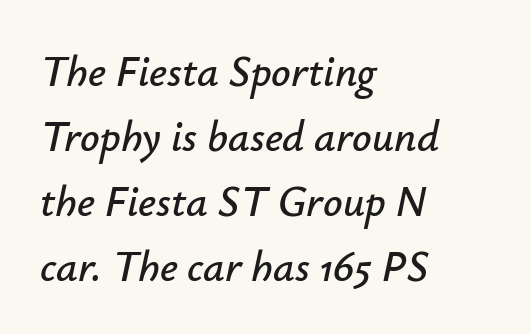
Glyph-to-glyph distance matches everyday printed text. The paragraph shown leans on its left margin. Leading matches the norm, producing a regular column. The face used here is proportionally spaced, like ordinary book or web type.
